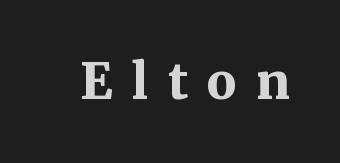
{"serif": "yes", "italic": "no", "bold": "yes", "weight": "bold", "width": "normal", "stroke_contrast": "medium", "x_height": "medium", "monospaced": "no", "underline": "no", "letter_spacing": "wide", "letter_spacing_em": 0.4, "glyph_px": 49}
